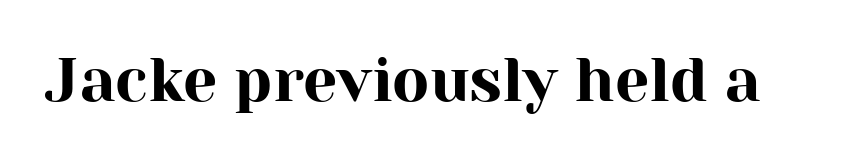
{"serif": "yes", "italic": "no", "width": "normal", "stroke_contrast": "high", "x_height": "medium", "monospaced": "no", "underline": "no", "letter_spacing": "normal", "letter_spacing_em": 0.0, "glyph_px": 61}
